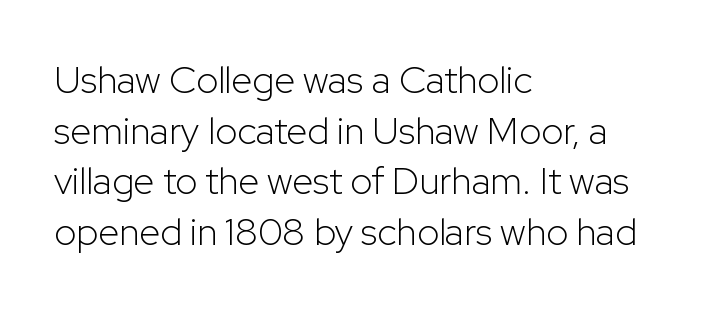
Posture: straight, roman, zero tilt. There is no visible air inserted between adjacent glyphs. One-word summary of the alignment: left. Successive baselines arrive at the customary interval. Look at the bottom of the vertical strokes: they stop flat, with no serifs. The words here are not underlined.
